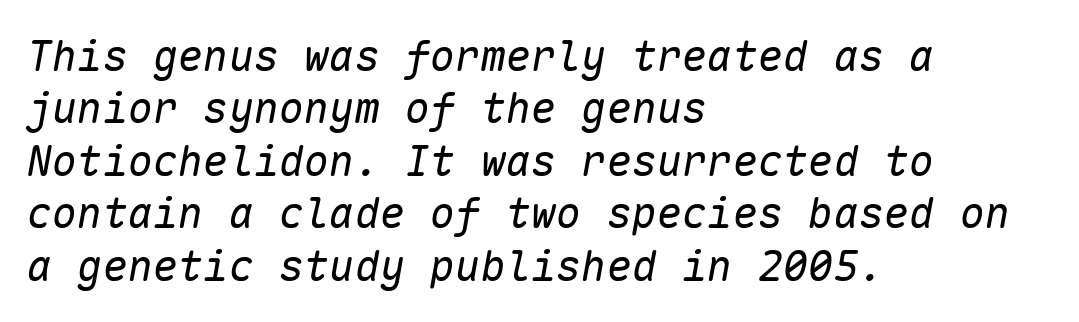
Q: Is the text bold? A: No.
Q: Is the text italic (slanted)? A: Yes, it leans right by about 10 degrees.
Q: Is the text underlined? A: No.
Q: How is the paragraph aligned? A: Left-aligned.
Q: Is the spacing between letters normal or unusually wide? A: Normal.
Q: Is the spacing between lines tight, normal or loose? A: Normal.
Q: Width (condensed, normal, or wide)? A: Normal.
Q: Stroke contrast? A: Low.
Q: x-height? A: Medium.
Q: Monospaced? A: Yes.
